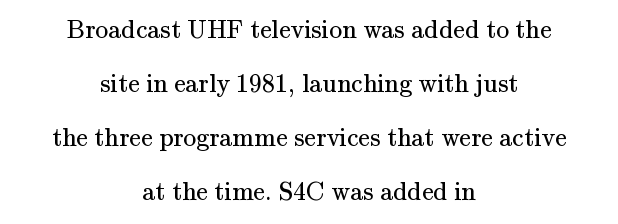
The image shows 26 px text type, upright; set centered, loose line spacing (2.08x), normal letter spacing, not underlined.
